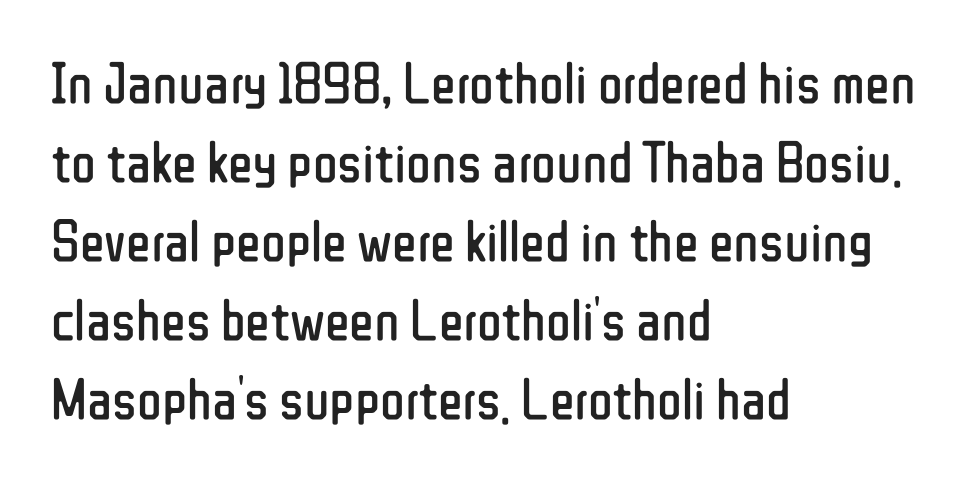
Q: Is the text bold? A: No.
Q: Is the text italic (slanted)? A: No, it is upright.
Q: Is the typeface a serif or a sans-serif typeface? A: Sans-serif.
Q: Is the text underlined? A: No.
Q: How is the paragraph aligned? A: Left-aligned.
Q: Is the spacing between letters normal or unusually wide? A: Normal.
Q: Is the spacing between lines tight, normal or loose? A: Normal.
Q: Width (condensed, normal, or wide)? A: Condensed.
Q: Stroke contrast? A: Low.
Q: x-height? A: Medium.
Q: Monospaced? A: No.
